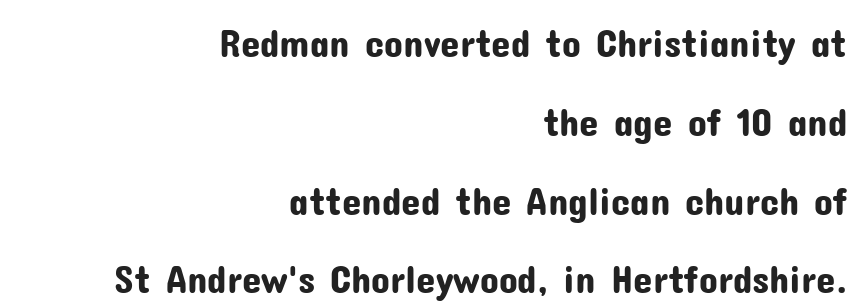
The space between consecutive lines is lavish. Layout note: lines flush right. Decoration check: the copy has no underline. The letters sit at their default tracking, neither squeezed nor spread. The rendering uses natural spacing where letterforms have individual widths.
